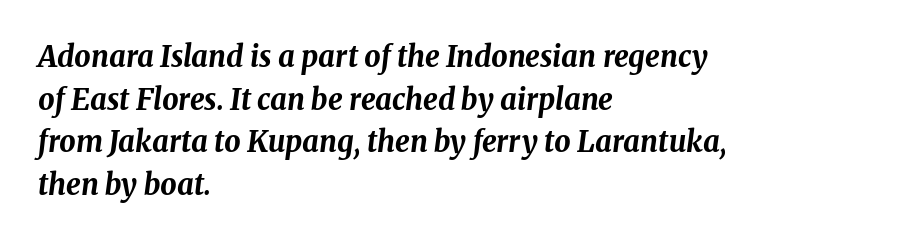
{"italic": "yes", "lean": "right", "slant_degrees": 8, "bold": "yes", "weight": "bold", "width": "normal", "stroke_contrast": "medium", "x_height": "medium", "monospaced": "no", "underline": "no", "align": "left", "line_spacing": "normal", "line_spacing_ratio": 1.47, "letter_spacing": "normal", "letter_spacing_em": 0.0, "glyph_px": 29}
